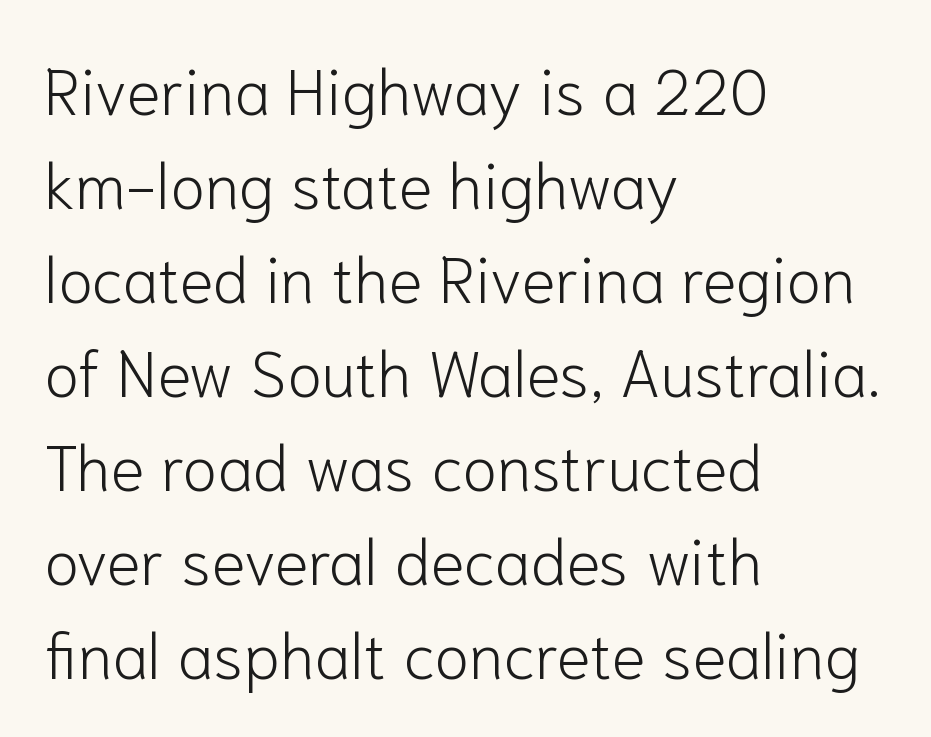
Q: Is the text bold? A: No.
Q: Is the text italic (slanted)? A: No, it is upright.
Q: Is the typeface a serif or a sans-serif typeface? A: Sans-serif.
Q: Is the text underlined? A: No.
Q: How is the paragraph aligned? A: Left-aligned.
Q: Is the spacing between letters normal or unusually wide? A: Normal.
Q: Is the spacing between lines tight, normal or loose? A: Normal.
Q: Width (condensed, normal, or wide)? A: Normal.
Q: Stroke contrast? A: Low.
Q: x-height? A: Medium.
Q: Monospaced? A: No.
